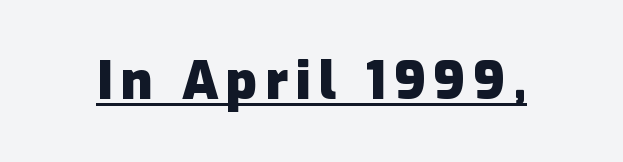
These lines are rendered in a variable-pitch font. Italic? Not at all — the glyphs are vertical. Descenders here cross a horizontal rule under the line. Chunky letters — that's bold for sure. Stroke terminals: plain, sans-serif.
